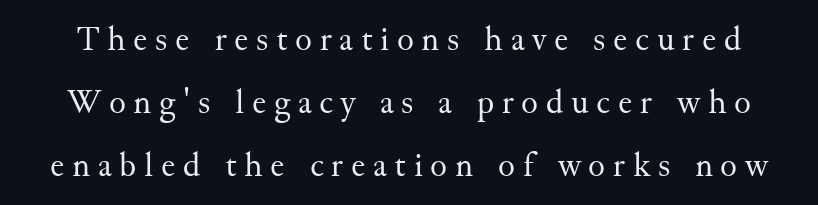
The image shows 35 px regular-weight serif type, upright; set line spacing 1.8x, unusually wide letter spacing (+0.22 em), not underlined; medium stroke contrast and a small x-height.
